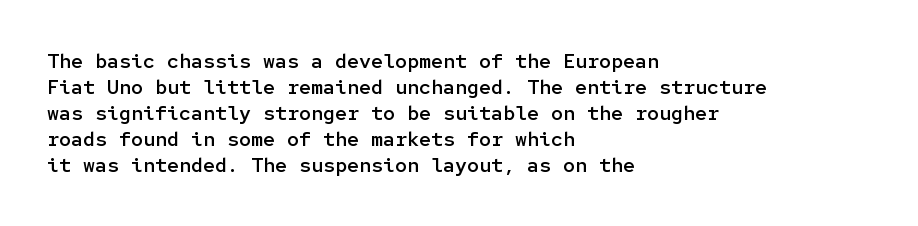
Is there any slant? The stems are plumb. In terms of letterspacing, this is plain default setting. The baseline area is clear. The passage is arranged the way most books set body copy — flush left.
